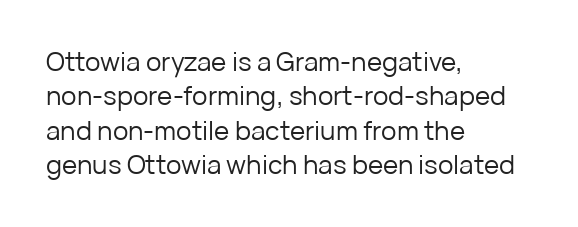
{"italic": "no", "bold": "no", "underline": "no", "align": "left", "line_spacing": "normal", "line_spacing_ratio": 1.32, "letter_spacing": "normal", "letter_spacing_em": 0.0, "glyph_px": 26}
